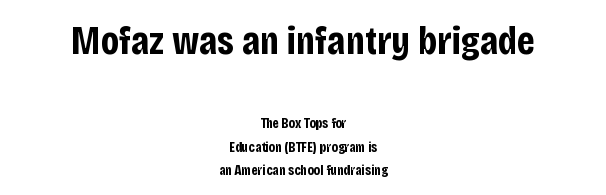
Default kerning and tracking; the words read as compact shapes. The leading is moderate, giving the passage an even texture. Lines of text with bare space underneath. Grotesque or geometric, the face here clearly has no serifs.
